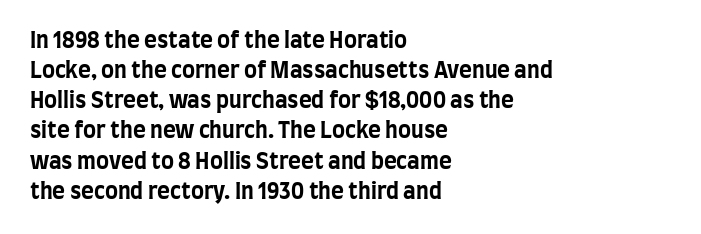
The paragraph shown leans on its left margin. This block has exactly the height ordinary leading produces. Italic: no, the glyphs are upright roman. The baseline area is clear.
